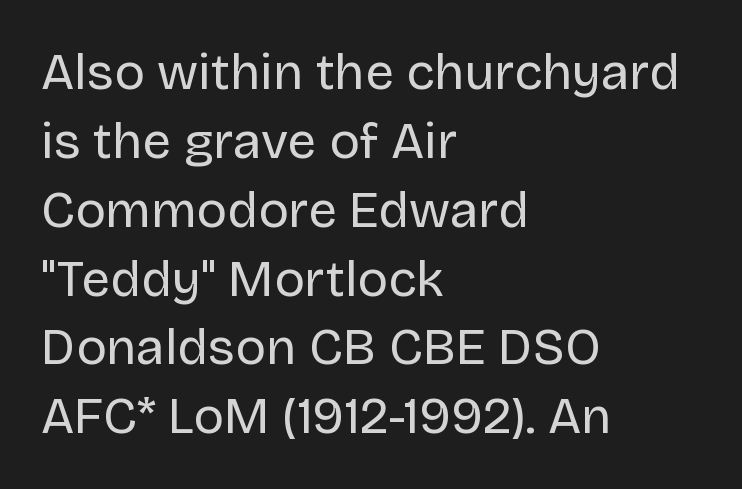
Posture: vertical. Short and long lines alike share a common starting point at left. The face looks like a standard text weight, possibly lighter. A typesetter would call this proportional, since set widths differ per character. The string is rendered with underlining switched off.
